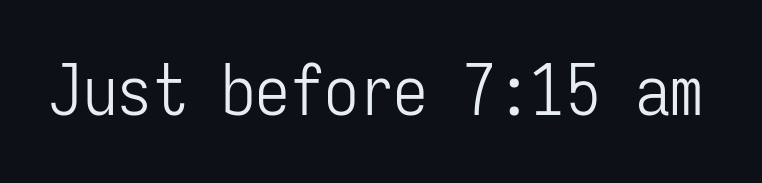
Only glyphs here, with clear space below each row. Inter-character spacing is left at the font's built-in metrics. This is not heavy type; no bold has been used. Serifs: no, the terminals of the letterforms are clean. When letters stand straight like this, we call the style roman or upright.
